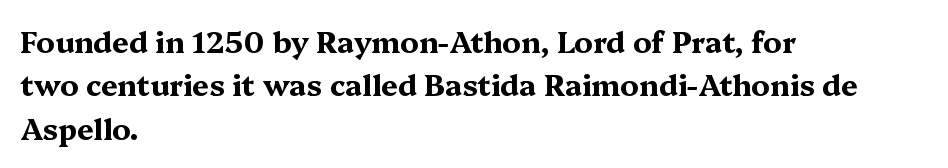
Unlike italic type, these characters show no tilt at all. Tracking value appears to be zero — textbook default spacing. Has an underline been added? It has not. Observe the serifs anchoring each vertical stroke in this sample. A typesetter would call this proportional, since set widths differ per character.
